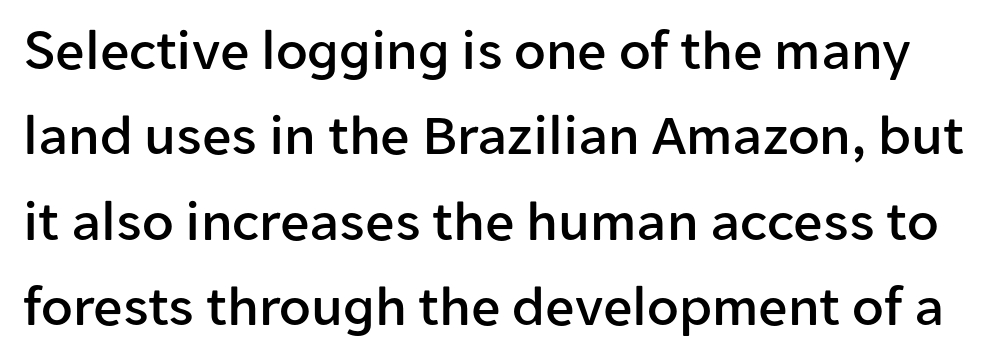
Q: Is the text italic (slanted)? A: No, it is upright.
Q: Is the typeface a serif or a sans-serif typeface? A: Sans-serif.
Q: Is the text underlined? A: No.
Q: Is the spacing between letters normal or unusually wide? A: Normal.
Q: Is the spacing between lines tight, normal or loose? A: Normal.
Q: Width (condensed, normal, or wide)? A: Normal.
Q: Stroke contrast? A: Low.
Q: x-height? A: Medium.
Q: Monospaced? A: No.
